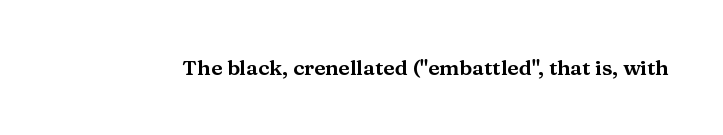
Q: Is the text italic (slanted)? A: No, it is upright.
Q: Is the text underlined? A: No.
Q: Is the spacing between letters normal or unusually wide? A: Normal.
